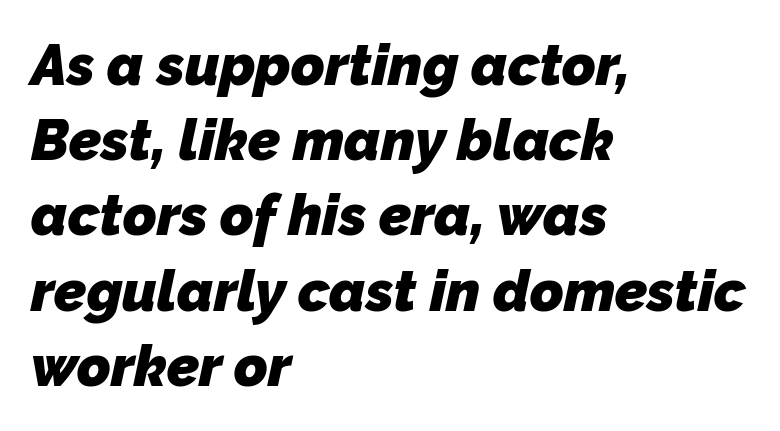
The image shows 57 px heavy sans-serif type; set left-aligned, normal line spacing (1.32x), normal letter spacing, not underlined; low stroke contrast and a medium x-height.
